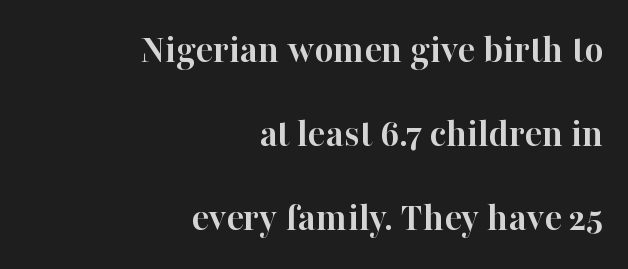
The image shows 41 px semibold serif type, upright; set right-aligned, loose line spacing (2.05x), normal letter spacing, not underlined; high stroke contrast and a medium x-height.
